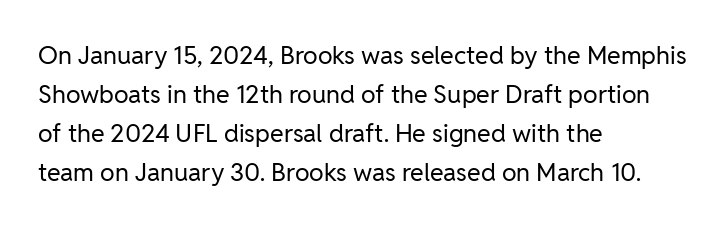
{"italic": "no", "bold": "no", "underline": "no", "align": "left", "line_spacing": "normal", "line_spacing_ratio": 1.56, "letter_spacing": "normal", "letter_spacing_em": 0.0, "glyph_px": 25}
